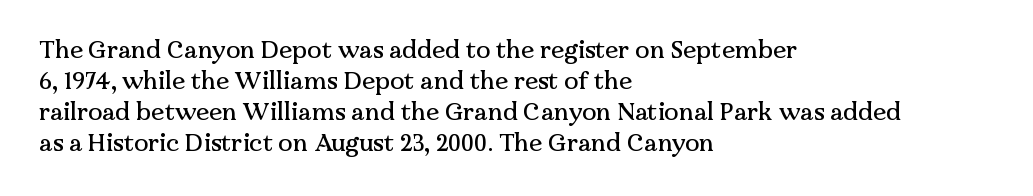
Q: Is the text italic (slanted)? A: No, it is upright.
Q: Is the text underlined? A: No.
Q: How is the paragraph aligned? A: Left-aligned.
Q: Is the spacing between letters normal or unusually wide? A: Normal.
Q: Is the spacing between lines tight, normal or loose? A: Normal.
